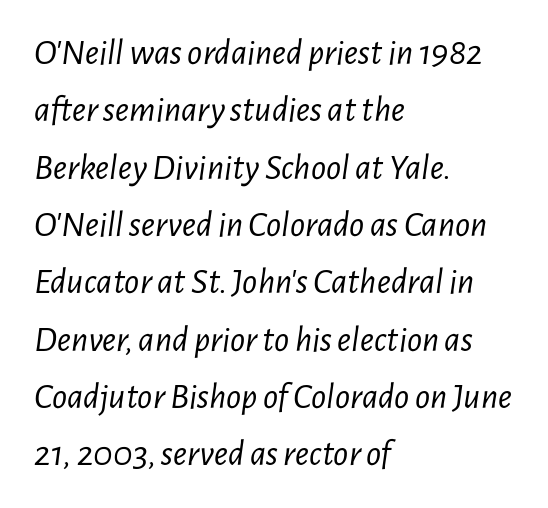
{"italic": "yes", "lean": "right", "slant_degrees": 7, "bold": "no", "weight": "light", "width": "condensed", "stroke_contrast": "low", "x_height": "medium", "monospaced": "no", "underline": "no", "align": "left", "line_spacing": "normal", "line_spacing_ratio": 1.55, "letter_spacing": "normal", "letter_spacing_em": 0.0, "glyph_px": 37}
